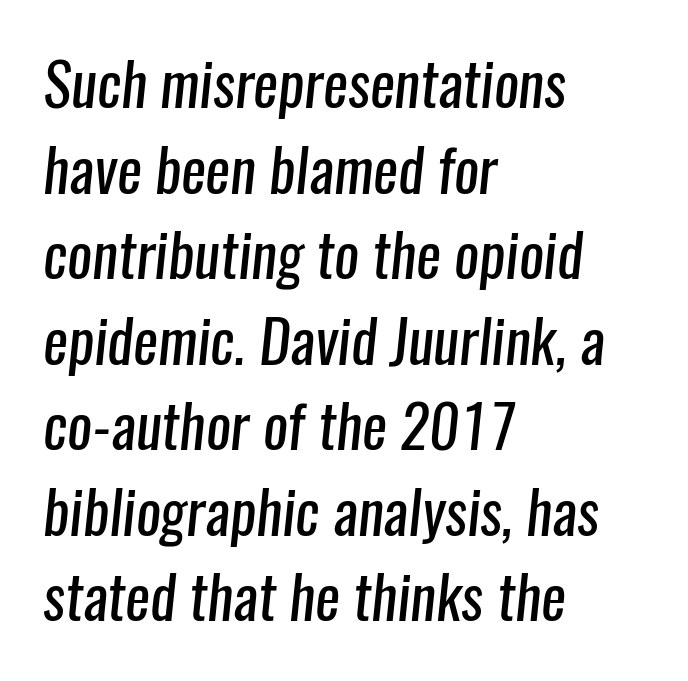
Q: Is the text bold? A: No.
Q: Is the typeface a serif or a sans-serif typeface? A: Sans-serif.
Q: Is the text underlined? A: No.
Q: How is the paragraph aligned? A: Left-aligned.
Q: Is the spacing between letters normal or unusually wide? A: Normal.
Q: Is the spacing between lines tight, normal or loose? A: Normal.
Q: Width (condensed, normal, or wide)? A: Condensed.
Q: Stroke contrast? A: Low.
Q: x-height? A: Medium.
Q: Monospaced? A: No.
